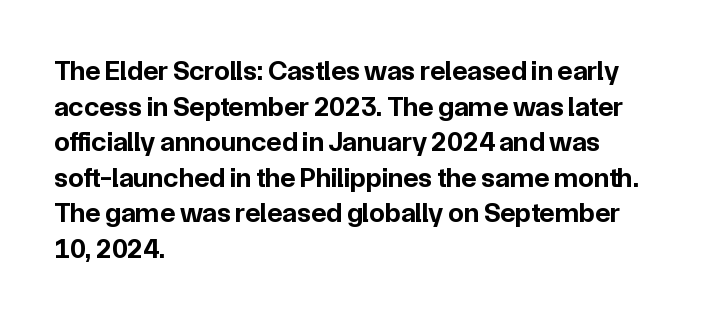
{"serif": "no", "italic": "no", "bold": "yes", "weight": "bold", "width": "normal", "stroke_contrast": "low", "x_height": "medium", "monospaced": "no", "underline": "no", "align": "left", "line_spacing": "normal", "line_spacing_ratio": 1.27, "letter_spacing": "normal", "letter_spacing_em": 0.0, "glyph_px": 28}
